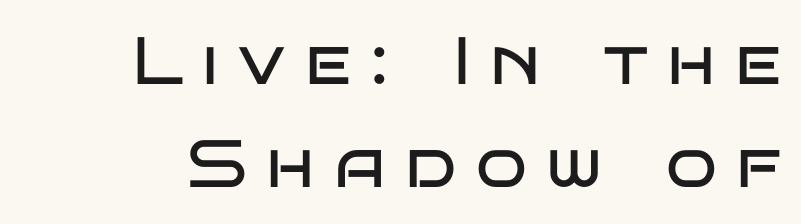
{"serif": "no", "italic": "no", "bold": "no", "weight": "regular", "width": "wide", "stroke_contrast": "low", "x_height": "large", "monospaced": "no", "underline": "no", "line_spacing": "normal", "line_spacing_ratio": 1.53, "letter_spacing": "wide", "letter_spacing_em": 0.29, "glyph_px": 67}
